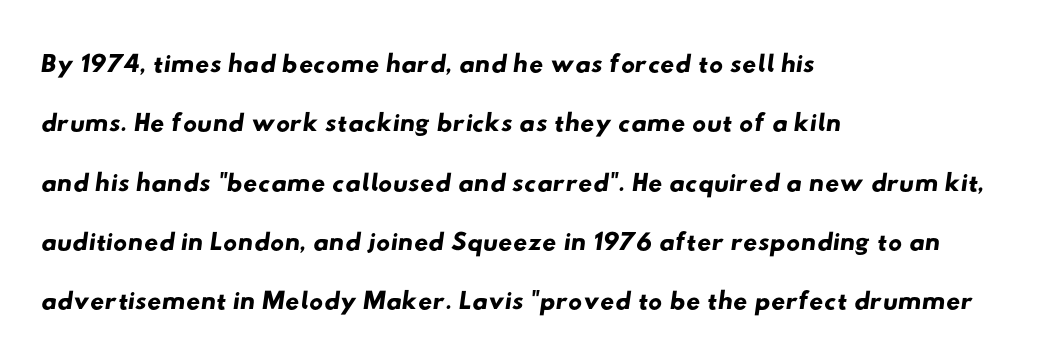
The vertical gap from one line to the next is medium. Spacing between characters is what you'd get straight out of the box. Think of a printed novel: that variable character pitch is what you see here. Any mark beneath the type? The region is blank.
